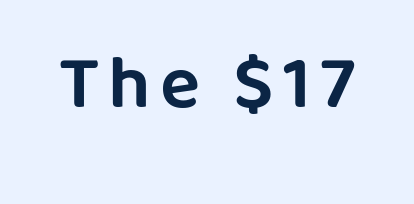
Q: Is the text italic (slanted)? A: No, it is upright.
Q: Is the typeface a serif or a sans-serif typeface? A: Sans-serif.
Q: Is the text underlined? A: No.
Q: Width (condensed, normal, or wide)? A: Normal.
Q: Stroke contrast? A: Low.
Q: x-height? A: Large.
Q: Monospaced? A: No.
